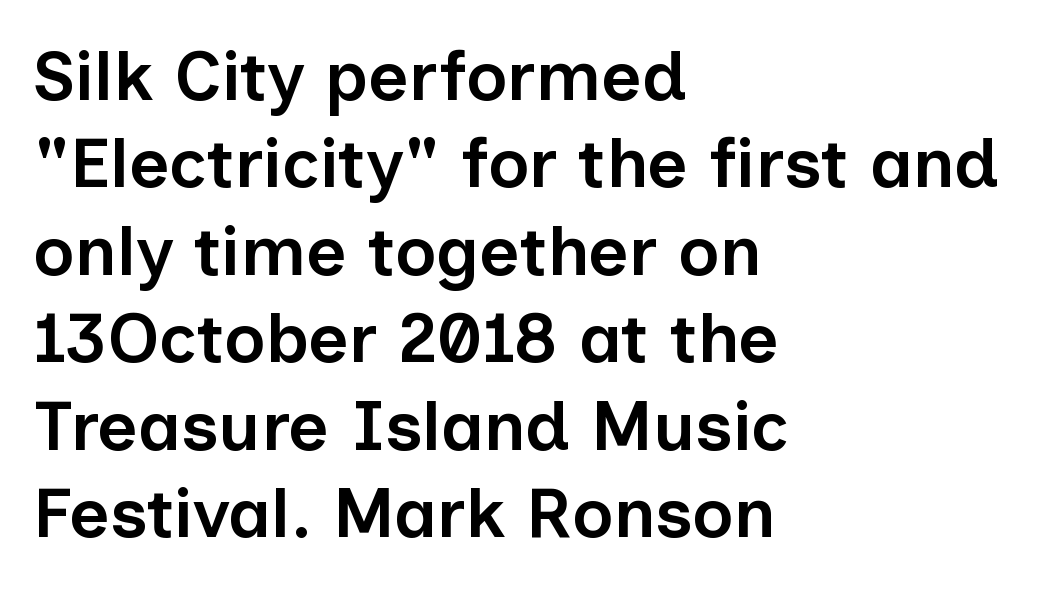
Q: Is the text bold? A: Semi-bold.
Q: Is the text italic (slanted)? A: No, it is upright.
Q: Is the typeface a serif or a sans-serif typeface? A: Sans-serif.
Q: Is the text underlined? A: No.
Q: How is the paragraph aligned? A: Left-aligned.
Q: Is the spacing between letters normal or unusually wide? A: Normal.
Q: Is the spacing between lines tight, normal or loose? A: Normal.
Q: Width (condensed, normal, or wide)? A: Normal.
Q: Stroke contrast? A: Low.
Q: x-height? A: Medium.
Q: Monospaced? A: No.
